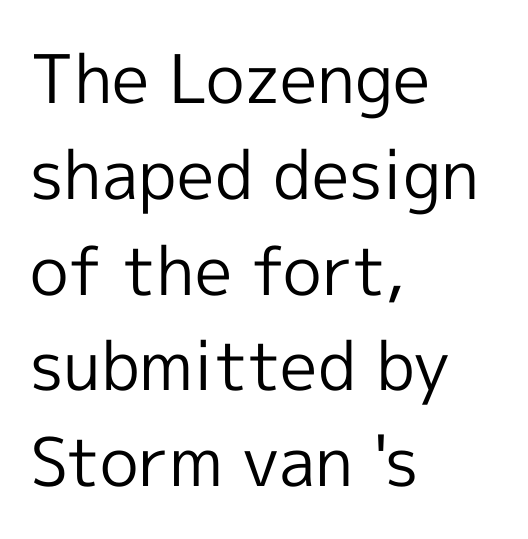
The image shows 67 px regular-weight sans-serif type, upright; set left-aligned, normal line spacing (1.43x), normal letter spacing, not underlined; a medium x-height.
